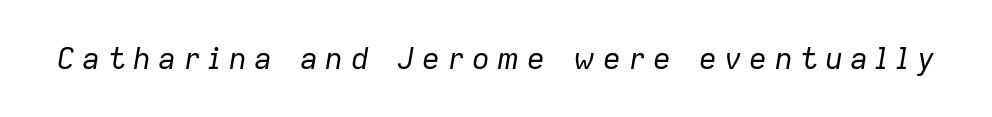
Students, note that the glyphs here are deliberately spaced far apart. Think of a printed novel: that variable character pitch is what you see here. Notice how the stems are inclined rather than vertical — that's the hallmark of italics. Vertical stems look standard width or narrower in stroke. Unmarked baselines from the first word to the last.
